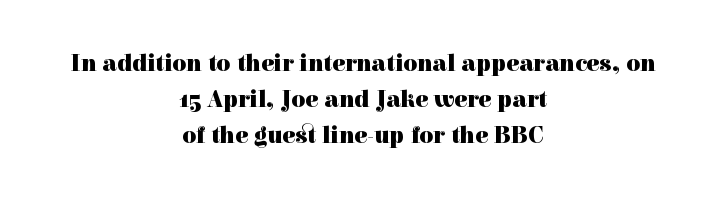
Does the copy run flush right? No — it is centered line by line. Glance below the letters and you will spot only blank space. The typesetting leans heavy: a genuine bold. The type sits square on the baseline with zero lean. The rendering uses a moderate line-height, typical for paragraphs. Caption: standard tracking, unaltered.
